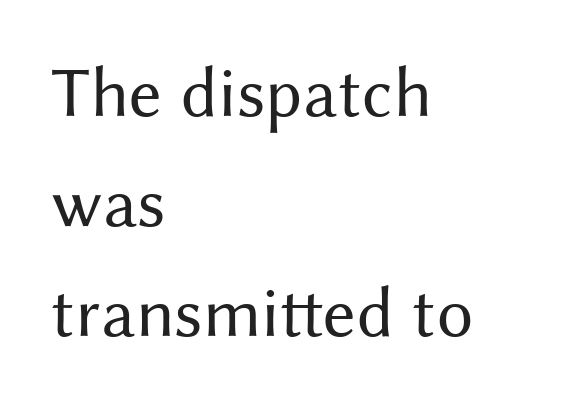
Q: Is the text bold? A: No.
Q: Is the text italic (slanted)? A: No, it is upright.
Q: Is the typeface a serif or a sans-serif typeface? A: Sans-serif.
Q: Is the text underlined? A: No.
Q: How is the paragraph aligned? A: Left-aligned.
Q: Is the spacing between letters normal or unusually wide? A: Normal.
Q: Is the spacing between lines tight, normal or loose? A: Normal.
Q: Width (condensed, normal, or wide)? A: Normal.
Q: Stroke contrast? A: Medium.
Q: x-height? A: Medium.
Q: Monospaced? A: No.
